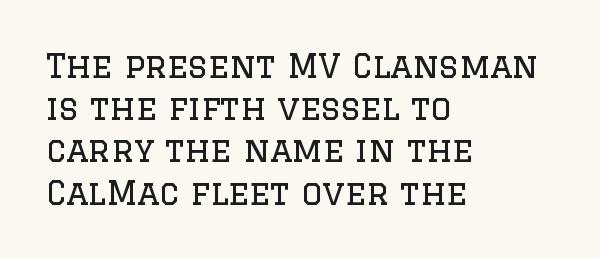
The image shows 33 px regular-weight serif type, upright; set left-aligned, normal line spacing (1.28x), normal letter spacing, not underlined; low stroke contrast and a large x-height.
